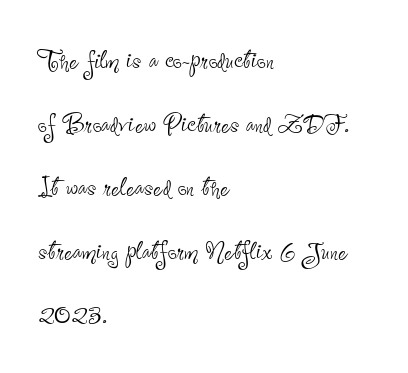
This rendering uses left alignment, leaving the right contour irregular. Check where the strokes stop: nothing finishes them off — pure sans. Underline: absent. The strokes carry an ordinary text weight at most. These lines keep a tight, regular rhythm from letter to letter.
